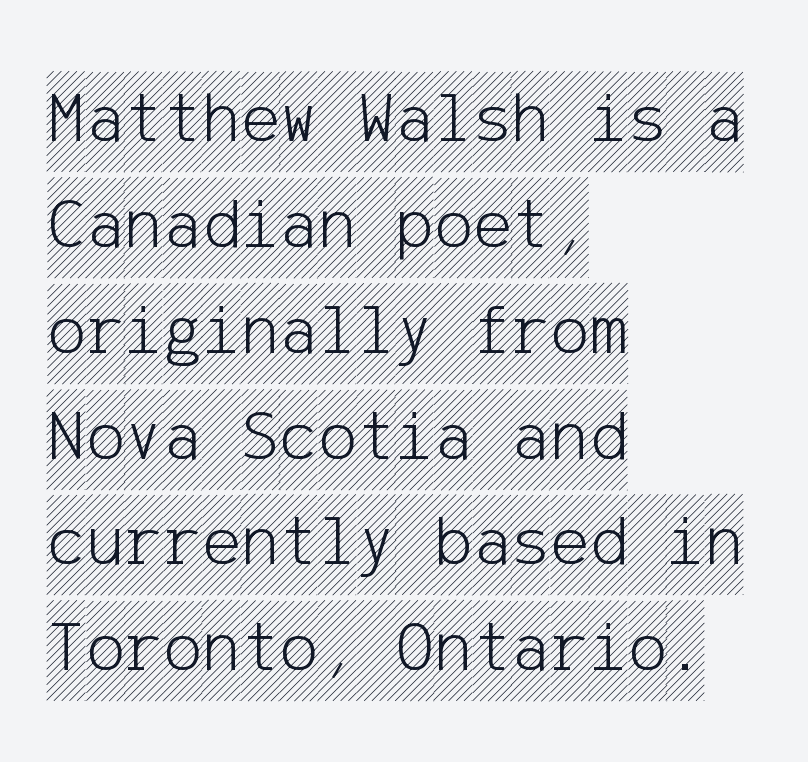
Observe the ordinary spacing: letters are neighbours, not strangers. Lines of text with bare space underneath. Is there any slant? The stems are plumb. This sample is left-justified, so line endings fall wherever the words run out. Leading: standard.
